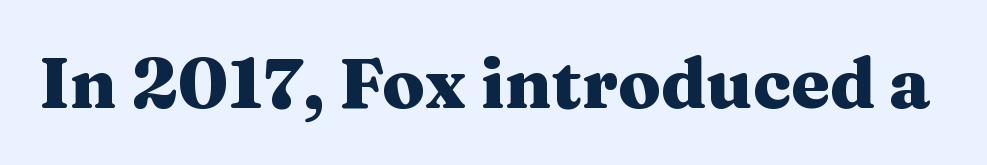
You can tell it's not italic because the verticals are truly vertical. The typeface chosen for these lines features serifs. Each word holds together tightly as a unit, with standard inter-letter gaps. The space directly below the letters is spotless. Is this a fixed-width face? No — the glyphs have proportional, varying widths.
